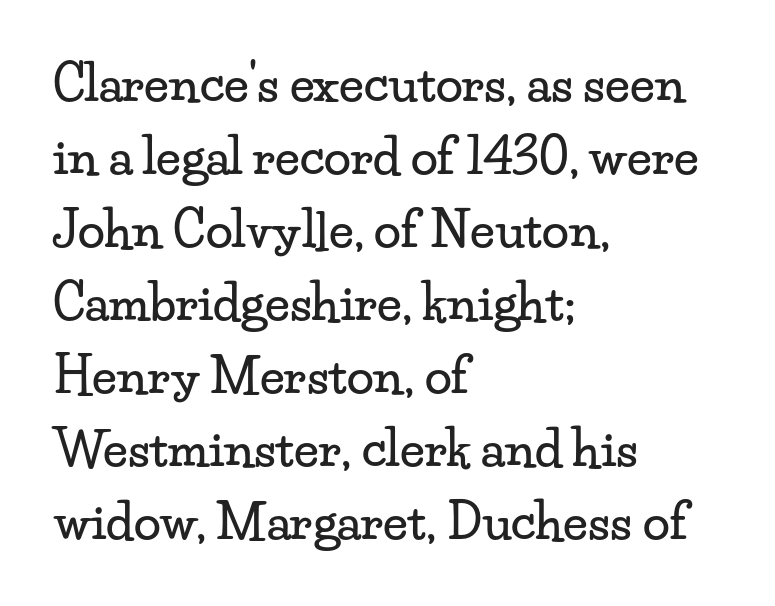
Inter-character spacing is left at the font's built-in metrics. This sample uses a serif face. Is there any slant? The stems are plumb. The lines are quadded left.
